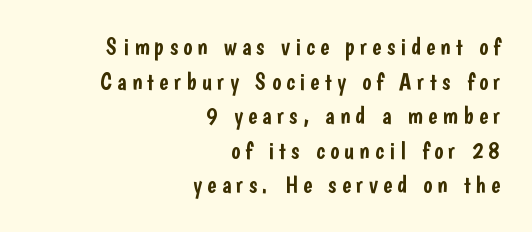
Q: Is the text italic (slanted)? A: No, it is upright.
Q: Is the text underlined? A: No.
Q: How is the paragraph aligned? A: Right-aligned.
Q: Is the spacing between letters normal or unusually wide? A: Unusually wide.
Q: Is the spacing between lines tight, normal or loose? A: Normal.
